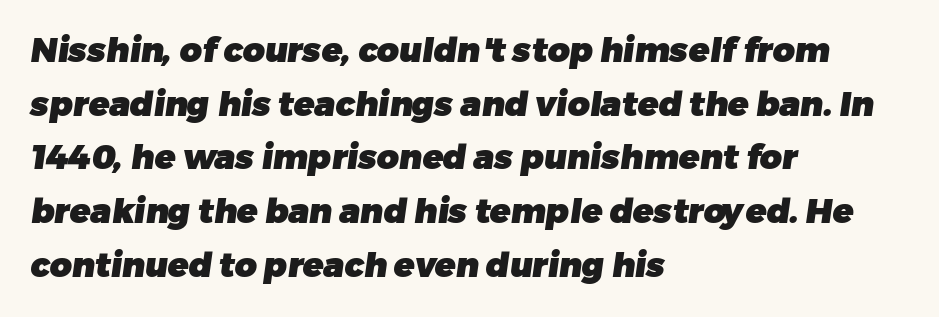
The image shows 34 px heavy sans-serif type; set left-aligned, normal line spacing (1.58x), normal letter spacing, not underlined; low stroke contrast and a medium x-height.
